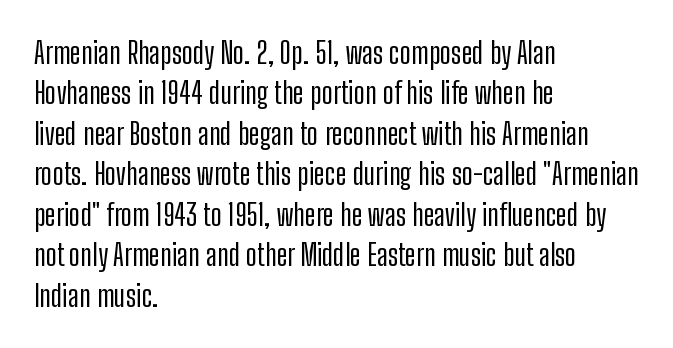
{"serif": "no", "italic": "no", "width": "condensed", "stroke_contrast": "low", "x_height": "medium", "monospaced": "no", "underline": "no", "align": "left", "line_spacing": "normal", "line_spacing_ratio": 1.35, "letter_spacing": "normal", "letter_spacing_em": 0.0, "glyph_px": 30}
